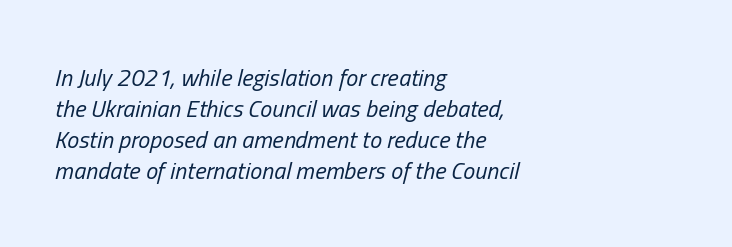
The area under the type is left untouched. The rag falls on the right side of this text block. Spacing between characters is what you'd get straight out of the box. Quick note: italic. The passage shown is not bold in any degree. This block has exactly the height ordinary leading produces.
